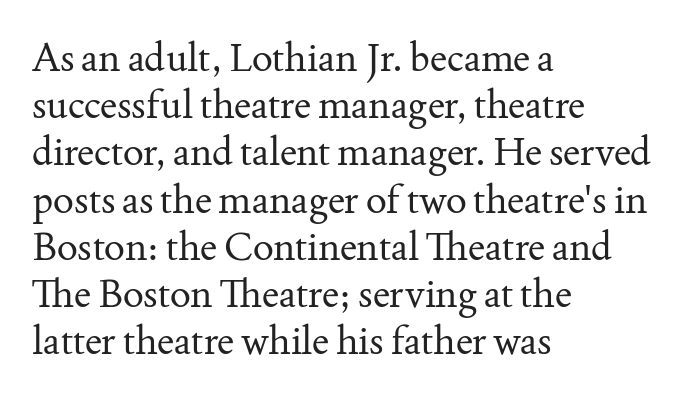
Classification — serif. Proportional: the letters do not fall into vertical columns. Nothing heavy about these letters — not bold at all. Unlike italic type, these characters show no tilt at all. A student would call this left alignment; a typographer would say flush left, rag right.
